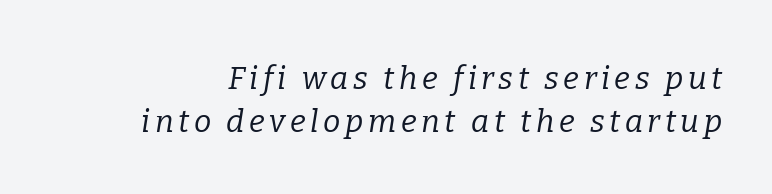
The image shows 31 px regular-weight serif type, italic (leaning right); set normal line spacing (1.38x), not underlined; low stroke contrast and a medium x-height.
